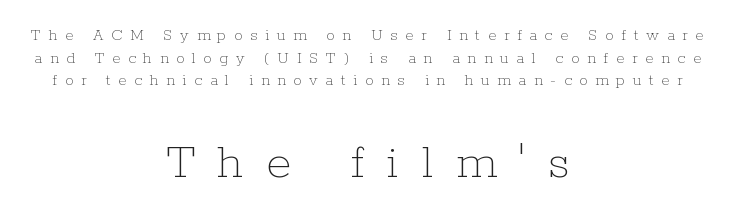
Q: Is the text bold? A: No.
Q: Is the text italic (slanted)? A: No, it is upright.
Q: Is the text underlined? A: No.
Q: How is the paragraph aligned? A: Centered.
Q: Is the spacing between letters normal or unusually wide? A: Unusually wide.
Q: Is the spacing between lines tight, normal or loose? A: Normal.
Q: Which block of text is set in a larger size, the first (top) or the second (bottom)? A: The second (bottom) one.
Q: Width (condensed, normal, or wide)? A: Normal.
Q: Stroke contrast? A: Low.
Q: x-height? A: Medium.
Q: Monospaced? A: No.
